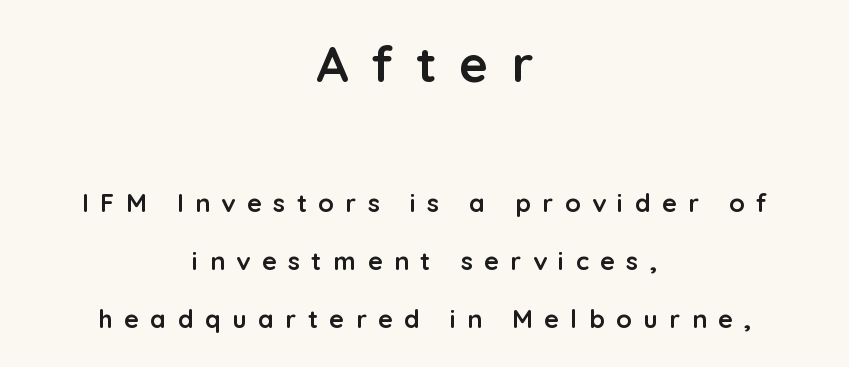
Every letter is thick-stroked: bold, no question. Compare the two chunks: the upper has the greater cap height. Classification — sans serif. Looks like regular typesetting: each glyph gets only the width it needs.
